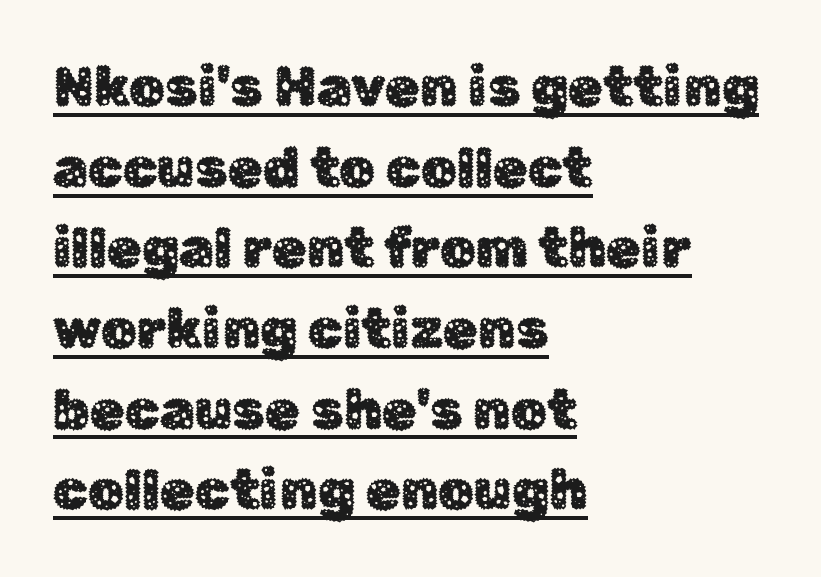
{"serif": "no", "italic": "no", "width": "normal", "stroke_contrast": "low", "x_height": "medium", "monospaced": "no", "underline": "yes", "align": "left", "line_spacing": "normal", "line_spacing_ratio": 1.44, "letter_spacing": "normal", "letter_spacing_em": 0.0, "glyph_px": 56}
